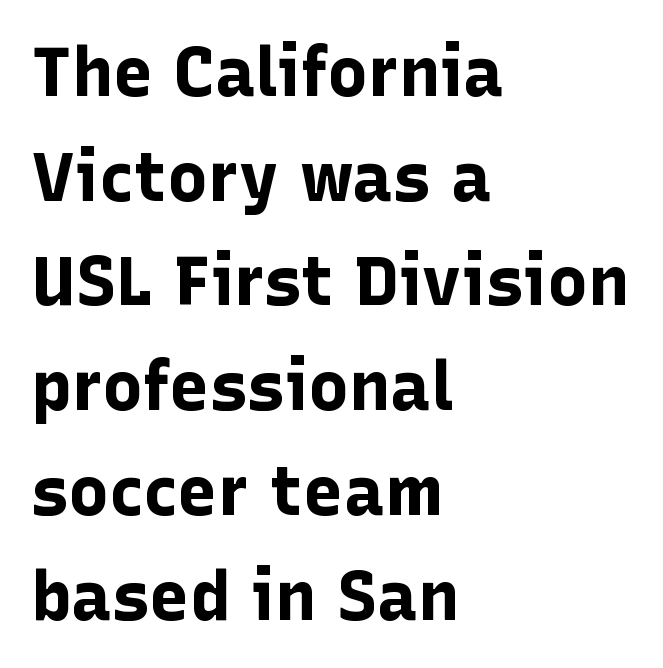
The image shows 68 px bold sans-serif type, upright; set left-aligned, normal line spacing (1.54x), normal letter spacing, not underlined; low stroke contrast and a medium x-height.
